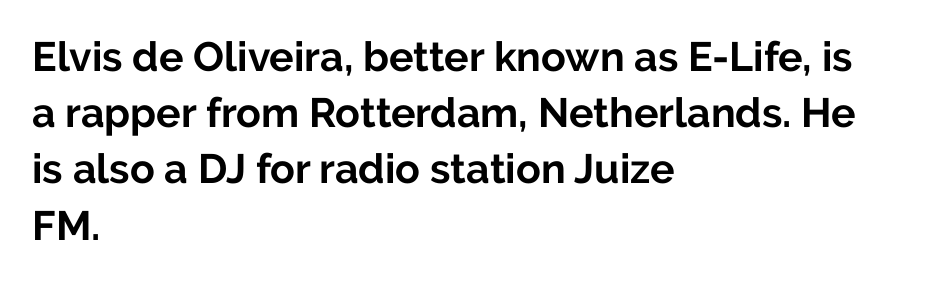
The image shows 41 px bold sans-serif type, upright; set left-aligned, normal line spacing (1.37x), normal letter spacing, not underlined; low stroke contrast and a medium x-height.
